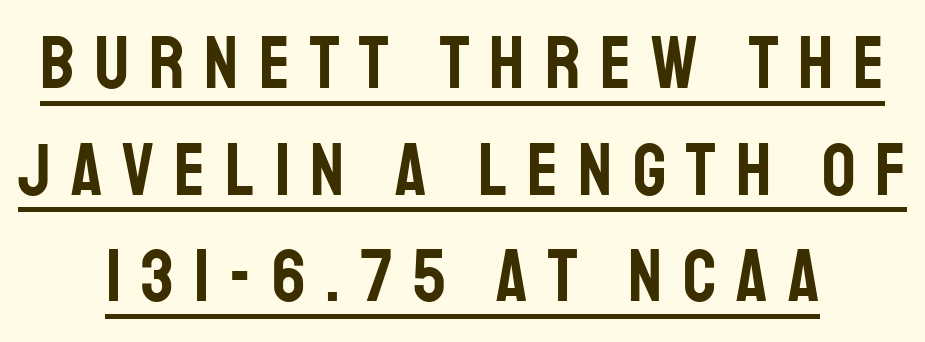
The image shows 74 px condensed sans-serif type, upright; set centered, normal line spacing (1.44x), unusually wide letter spacing (+0.27 em), underlined; low stroke contrast and a large x-height.
